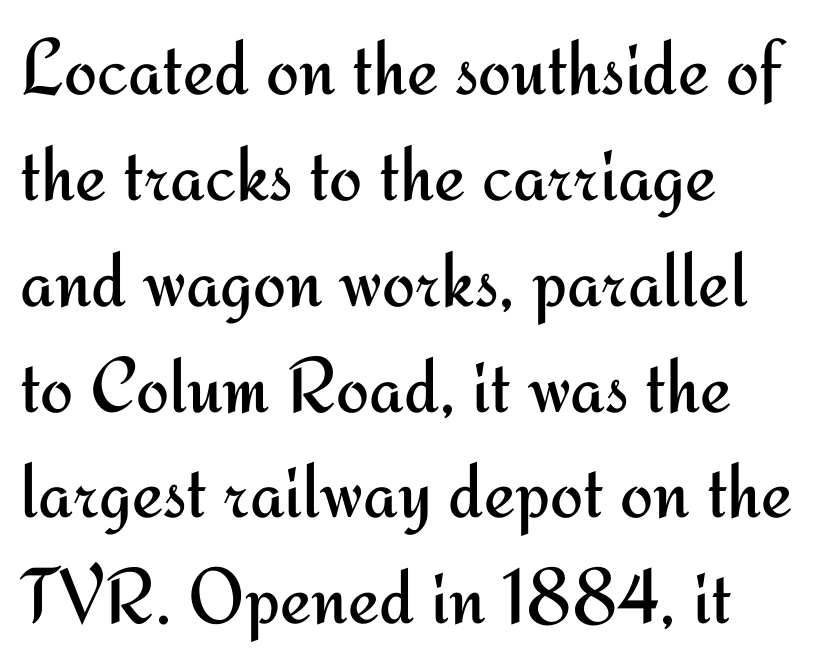
{"serif": "no", "italic": "no", "bold": "no", "weight": "regular", "width": "normal", "stroke_contrast": "medium", "x_height": "small", "monospaced": "no", "underline": "no", "align": "left", "line_spacing": "normal", "line_spacing_ratio": 1.34, "letter_spacing": "normal", "letter_spacing_em": 0.0, "glyph_px": 79}
